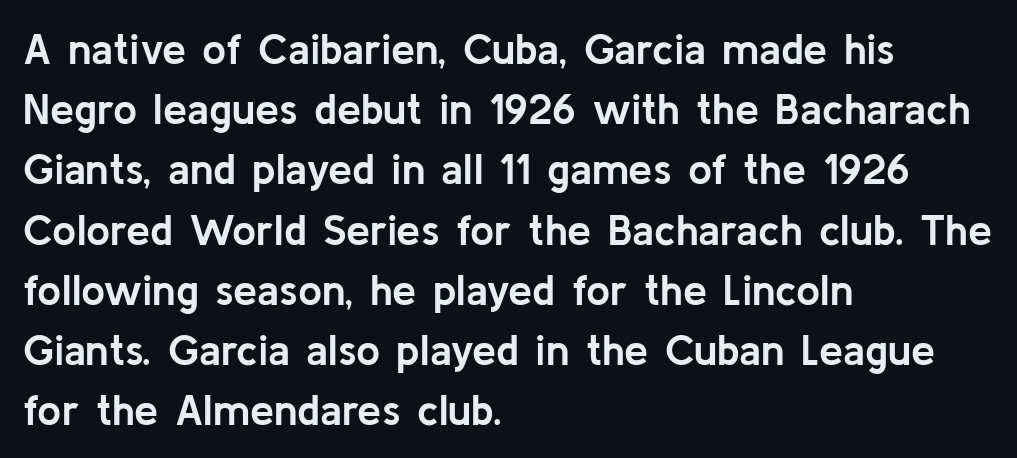
{"serif": "no", "italic": "no", "bold": "yes", "weight": "semibold", "width": "normal", "stroke_contrast": "low", "x_height": "medium", "monospaced": "no", "underline": "no", "align": "left", "line_spacing": "normal", "line_spacing_ratio": 1.4, "letter_spacing": "normal", "letter_spacing_em": 0.0, "glyph_px": 43}
